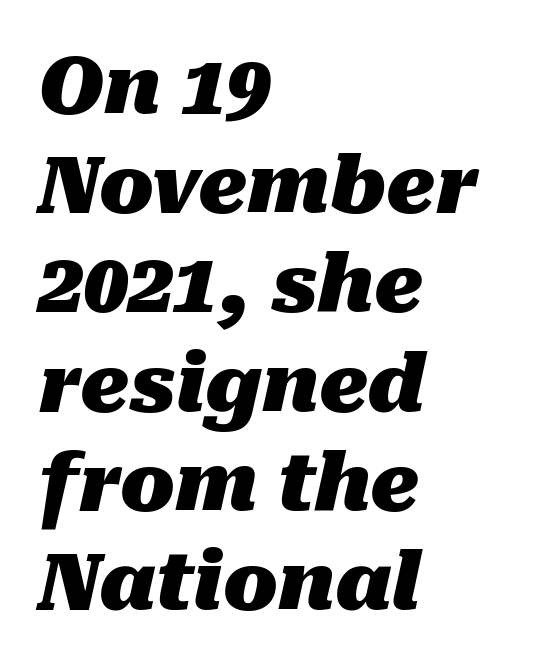
Q: Is the text bold? A: Yes.
Q: Is the text italic (slanted)? A: Yes, it leans right by about 10 degrees.
Q: Is the text underlined? A: No.
Q: How is the paragraph aligned? A: Left-aligned.
Q: Is the spacing between letters normal or unusually wide? A: Normal.
Q: Width (condensed, normal, or wide)? A: Normal.
Q: Stroke contrast? A: Medium.
Q: x-height? A: Medium.
Q: Monospaced? A: No.
